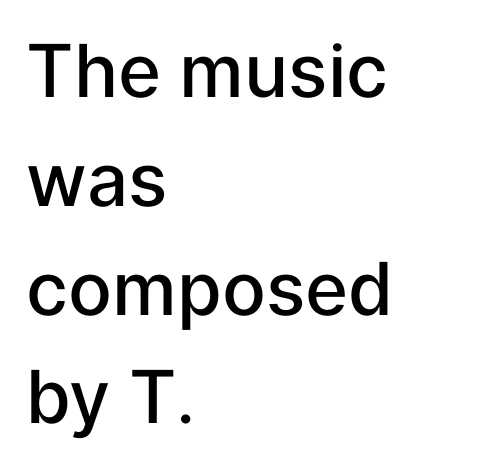
{"serif": "no", "italic": "no", "bold": "semi", "weight": "semibold", "width": "normal", "stroke_contrast": "low", "x_height": "medium", "monospaced": "no", "underline": "no", "align": "left", "line_spacing": "normal", "line_spacing_ratio": 1.49, "letter_spacing": "normal", "letter_spacing_em": 0.0, "glyph_px": 73}
